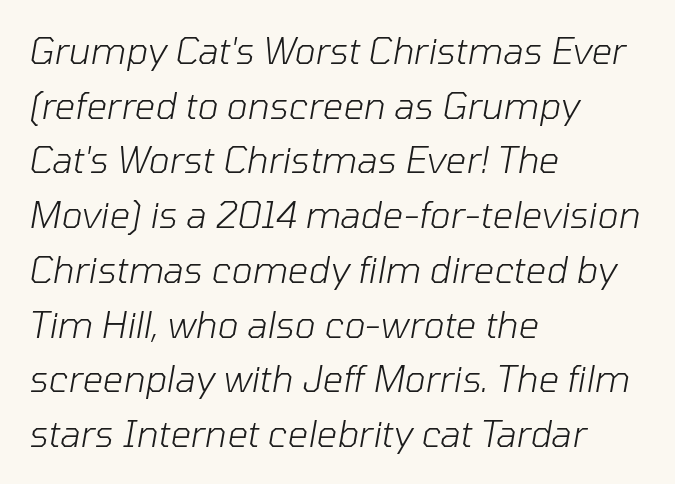
{"italic": "yes", "lean": "right", "slant_degrees": 10, "bold": "no", "weight": "light", "width": "normal", "stroke_contrast": "low", "x_height": "medium", "monospaced": "no", "underline": "no", "align": "left", "line_spacing": "normal", "line_spacing_ratio": 1.52, "letter_spacing": "normal", "letter_spacing_em": 0.0, "glyph_px": 36}
